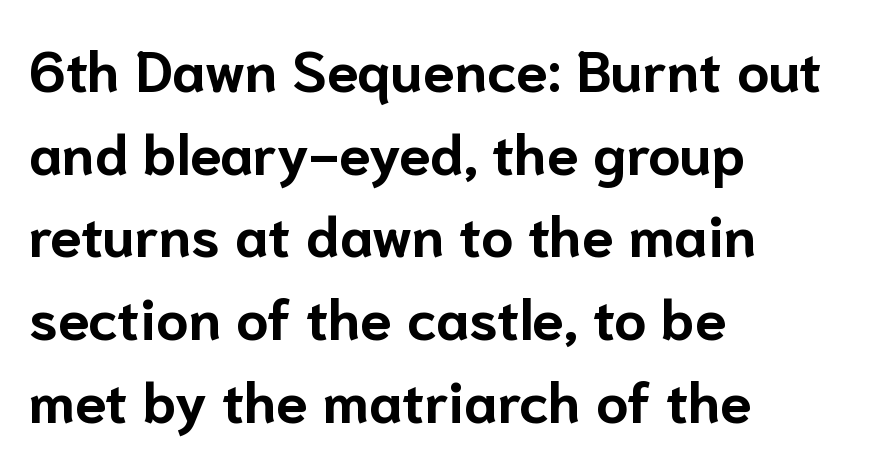
Q: Is the text bold? A: Yes.
Q: Is the text italic (slanted)? A: No, it is upright.
Q: Is the typeface a serif or a sans-serif typeface? A: Sans-serif.
Q: Is the text underlined? A: No.
Q: How is the paragraph aligned? A: Left-aligned.
Q: Is the spacing between letters normal or unusually wide? A: Normal.
Q: Is the spacing between lines tight, normal or loose? A: Normal.
Q: Width (condensed, normal, or wide)? A: Normal.
Q: Stroke contrast? A: Low.
Q: x-height? A: Medium.
Q: Monospaced? A: No.
